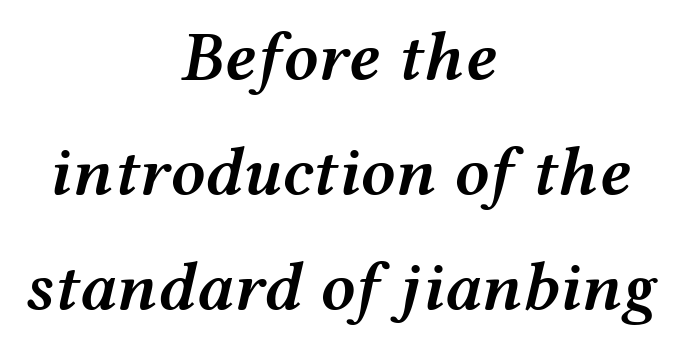
If you folded the block vertically in half, each line would mirror itself in length. In terms of weight, the rendering is demibold, just under bold. The rendering applies a slant to the glyphs. This rendering features lettering with no underline. Compared with typical body copy, the letter spacing here is the same. Character widths vary here, with narrow letters taking less room than wide ones.
